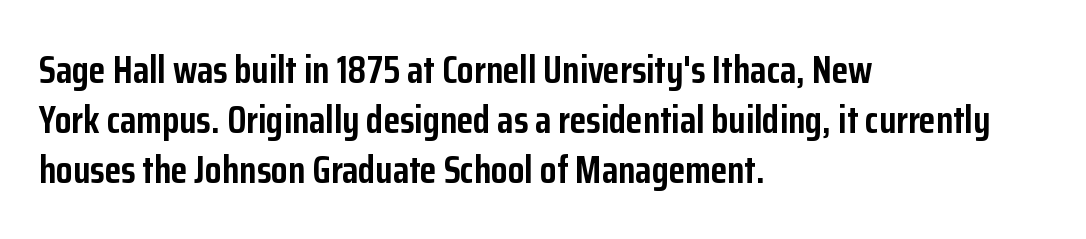
{"serif": "no", "italic": "no", "bold": "yes", "weight": "semibold", "width": "condensed", "stroke_contrast": "low", "x_height": "medium", "monospaced": "no", "underline": "no", "align": "left", "line_spacing": "normal", "line_spacing_ratio": 1.31, "letter_spacing": "normal", "letter_spacing_em": 0.0, "glyph_px": 38}
